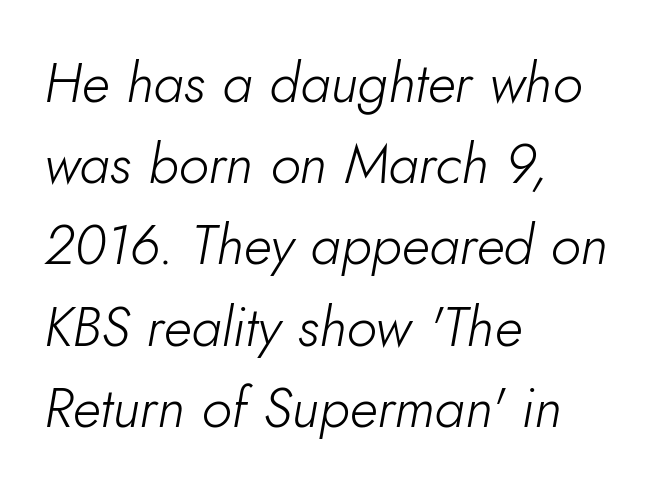
Q: Is the text bold? A: No.
Q: Is the text italic (slanted)? A: Yes, it leans right by about 10 degrees.
Q: Is the text underlined? A: No.
Q: How is the paragraph aligned? A: Left-aligned.
Q: Is the spacing between letters normal or unusually wide? A: Normal.
Q: Is the spacing between lines tight, normal or loose? A: Normal.
Q: Width (condensed, normal, or wide)? A: Normal.
Q: Stroke contrast? A: Low.
Q: x-height? A: Small.
Q: Monospaced? A: No.
